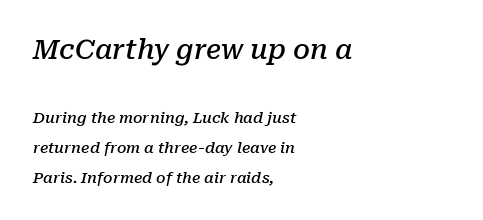
{"italic": "yes", "lean": "right", "slant_degrees": 10, "bold": "semi", "underline": "no", "align": "left", "line_spacing": "loose", "line_spacing_ratio": 2.0, "letter_spacing": "normal", "letter_spacing_em": 0.0, "larger_block": "first", "size_ratio": 1.8, "glyph_px": 27}
